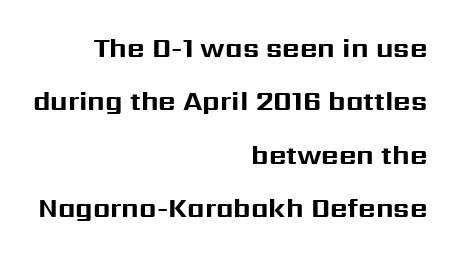
Q: Is the text bold? A: Yes.
Q: Is the text italic (slanted)? A: No, it is upright.
Q: Is the text underlined? A: No.
Q: How is the paragraph aligned? A: Right-aligned.
Q: Is the spacing between letters normal or unusually wide? A: Normal.
Q: Is the spacing between lines tight, normal or loose? A: Loose.
